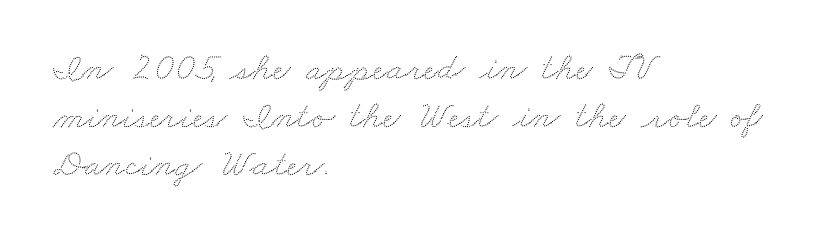
{"width": "wide", "stroke_contrast": "low", "x_height": "small", "monospaced": "no", "underline": "no", "align": "left", "line_spacing": "normal", "line_spacing_ratio": 1.26, "letter_spacing": "normal", "letter_spacing_em": 0.0, "glyph_px": 38}
